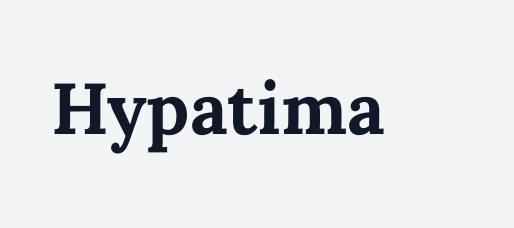
{"italic": "no", "bold": "yes", "weight": "bold", "width": "normal", "stroke_contrast": "medium", "x_height": "medium", "monospaced": "no", "underline": "no", "letter_spacing": "normal", "letter_spacing_em": 0.0, "glyph_px": 72}
